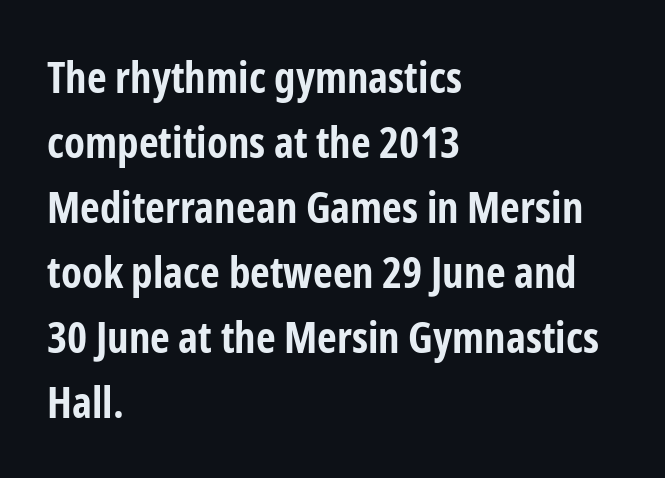
Nothing sits at the stroke ends, so this counts as sans-serif. The space between consecutive lines is moderate. When letters stand straight like this, we call the style roman or upright. How heavy is the stroke? Heavy — this is a bold. The tracking reads as untouched default to a designer's eye.
